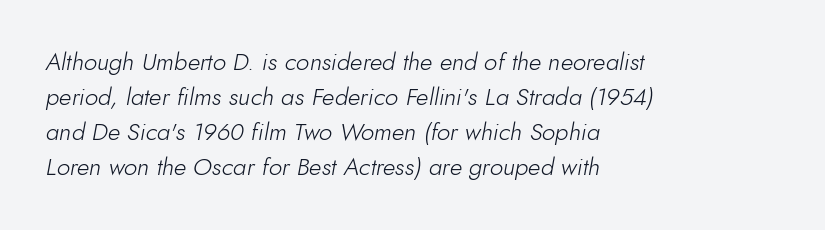
{"italic": "yes", "lean": "right", "slant_degrees": 10, "bold": "no", "underline": "no", "align": "left", "line_spacing": "normal", "line_spacing_ratio": 1.46, "letter_spacing": "normal", "letter_spacing_em": 0.0, "glyph_px": 24}
